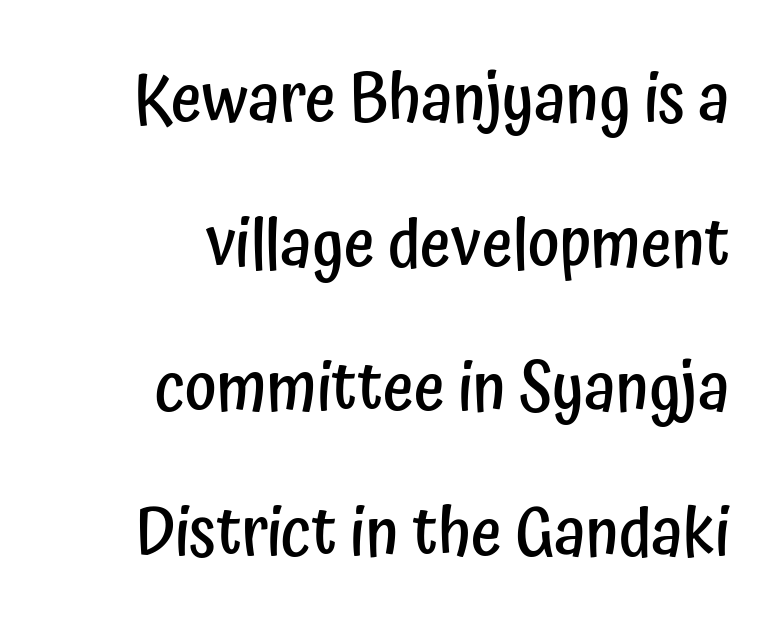
{"serif": "no", "italic": "no", "bold": "semi", "weight": "semibold", "width": "condensed", "stroke_contrast": "low", "x_height": "medium", "monospaced": "no", "underline": "no", "align": "right", "line_spacing": "loose", "line_spacing_ratio": 2.16, "letter_spacing": "normal", "letter_spacing_em": 0.0, "glyph_px": 67}
